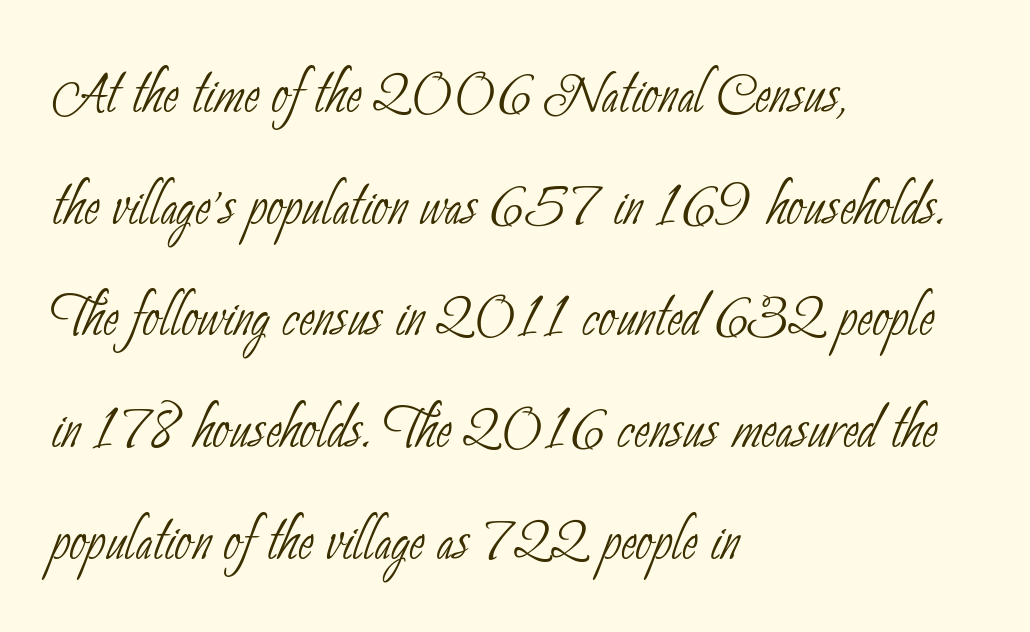
{"serif": "no", "bold": "no", "weight": "thin", "width": "condensed", "stroke_contrast": "low", "x_height": "small", "monospaced": "no", "underline": "no", "align": "left", "line_spacing": "normal", "line_spacing_ratio": 1.49, "letter_spacing": "normal", "letter_spacing_em": 0.0, "glyph_px": 75}
